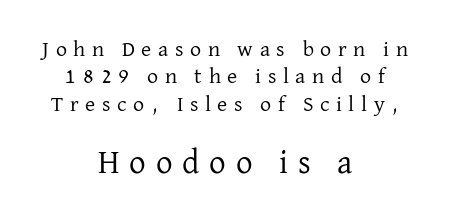
{"serif": "yes", "italic": "no", "bold": "no", "weight": "regular", "width": "normal", "stroke_contrast": "low", "x_height": "medium", "monospaced": "no", "underline": "no", "align": "center", "line_spacing": "normal", "line_spacing_ratio": 1.25, "letter_spacing": "wide", "letter_spacing_em": 0.3, "larger_block": "second", "size_ratio": 1.5, "glyph_px": 33}
